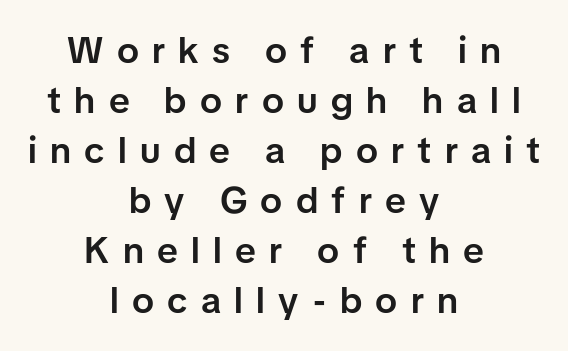
Q: Is the text bold? A: Semi-bold.
Q: Is the text italic (slanted)? A: No, it is upright.
Q: Is the typeface a serif or a sans-serif typeface? A: Sans-serif.
Q: Is the text underlined? A: No.
Q: How is the paragraph aligned? A: Centered.
Q: Is the spacing between letters normal or unusually wide? A: Unusually wide.
Q: Is the spacing between lines tight, normal or loose? A: Normal.
Q: Width (condensed, normal, or wide)? A: Normal.
Q: Stroke contrast? A: Low.
Q: x-height? A: Medium.
Q: Monospaced? A: No.
